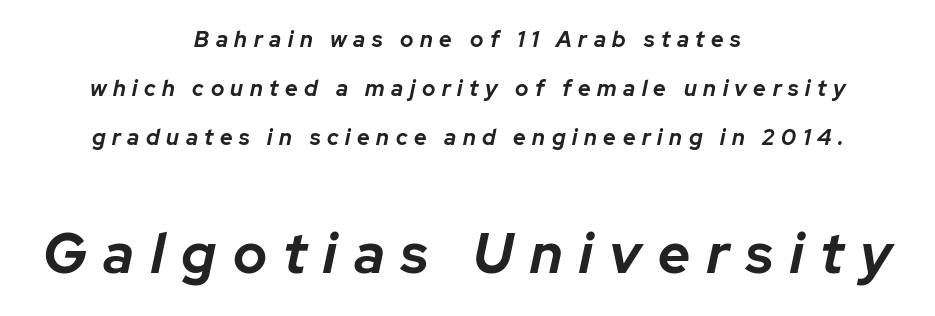
Q: Is the text bold? A: Yes.
Q: Is the text italic (slanted)? A: Yes, it leans right by about 12 degrees.
Q: Is the text underlined? A: No.
Q: How is the paragraph aligned? A: Centered.
Q: Is the spacing between letters normal or unusually wide? A: Unusually wide.
Q: Is the spacing between lines tight, normal or loose? A: Loose.
Q: Which block of text is set in a larger size, the first (top) or the second (bottom)? A: The second (bottom) one.
Q: Width (condensed, normal, or wide)? A: Normal.
Q: Stroke contrast? A: Low.
Q: x-height? A: Medium.
Q: Monospaced? A: No.
